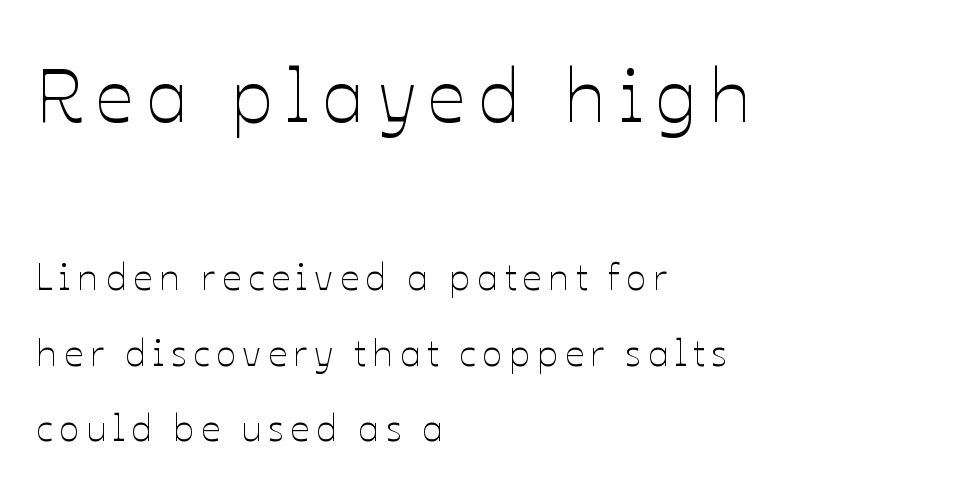
The image shows 76 px thin type, upright; set left-aligned, loose line spacing (1.98x), not underlined; the first (top) block is 2.0x larger; low stroke contrast and a medium x-height.
